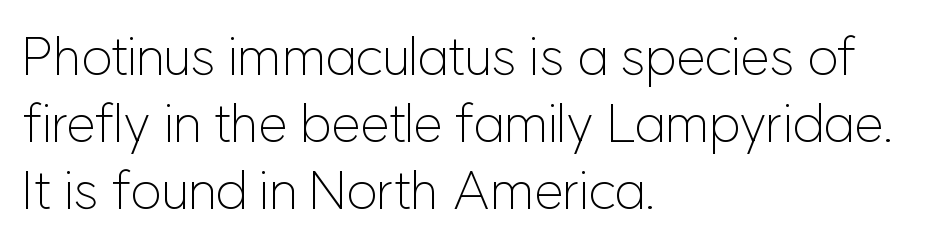
{"serif": "no", "italic": "no", "bold": "no", "weight": "light", "width": "normal", "stroke_contrast": "low", "x_height": "medium", "monospaced": "no", "underline": "no", "align": "left", "line_spacing": "normal", "line_spacing_ratio": 1.26, "letter_spacing": "normal", "letter_spacing_em": 0.0, "glyph_px": 53}
